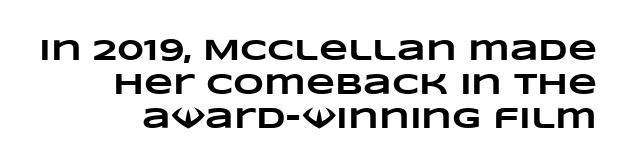
The image shows 30 px heavy, wide type; set tight line spacing (1.13x), normal letter spacing, not underlined; low stroke contrast and a large x-height.
